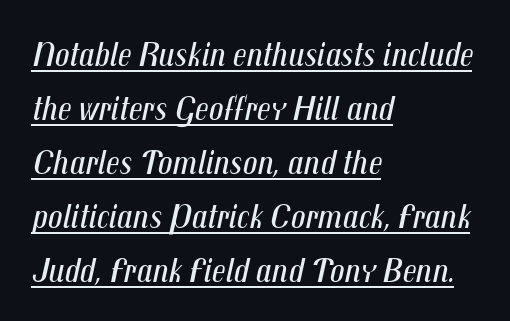
The image shows 36 px regular-weight, condensed type, italic (leaning right); set left-aligned, normal line spacing (1.5x), normal letter spacing, underlined; medium stroke contrast and a medium x-height.
